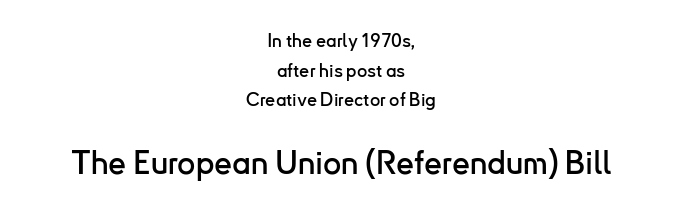
{"serif": "no", "italic": "no", "width": "normal", "stroke_contrast": "low", "x_height": "small", "monospaced": "no", "underline": "no", "align": "center", "line_spacing": "normal", "line_spacing_ratio": 1.64, "letter_spacing": "normal", "letter_spacing_em": 0.0, "larger_block": "second", "size_ratio": 1.78, "glyph_px": 32}
